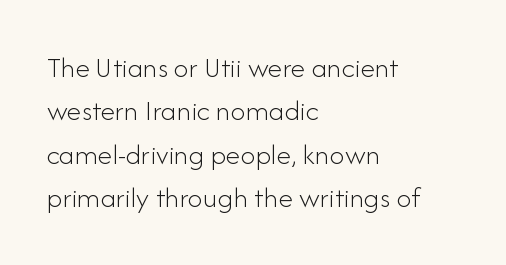
Q: Is the text bold? A: No.
Q: Is the text italic (slanted)? A: No, it is upright.
Q: Is the typeface a serif or a sans-serif typeface? A: Sans-serif.
Q: Is the text underlined? A: No.
Q: How is the paragraph aligned? A: Left-aligned.
Q: Is the spacing between letters normal or unusually wide? A: Normal.
Q: Is the spacing between lines tight, normal or loose? A: Normal.
Q: Width (condensed, normal, or wide)? A: Normal.
Q: Stroke contrast? A: Low.
Q: x-height? A: Small.
Q: Monospaced? A: No.
